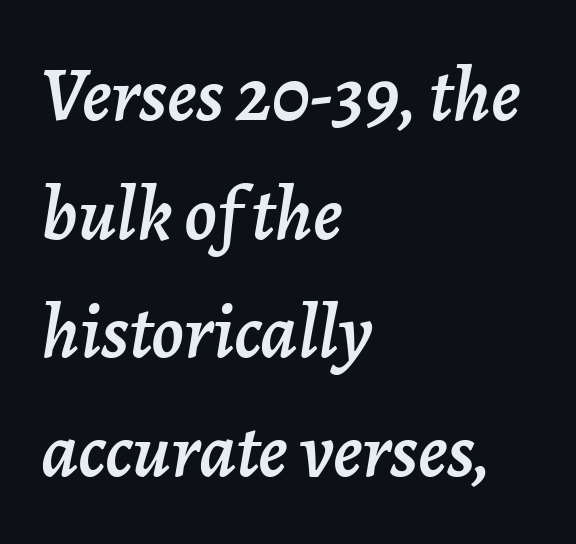
Q: Is the text italic (slanted)? A: Yes, it leans right by about 7 degrees.
Q: Is the text underlined? A: No.
Q: How is the paragraph aligned? A: Left-aligned.
Q: Is the spacing between letters normal or unusually wide? A: Normal.
Q: Is the spacing between lines tight, normal or loose? A: Normal.
Q: Width (condensed, normal, or wide)? A: Normal.
Q: Stroke contrast? A: Low.
Q: x-height? A: Medium.
Q: Monospaced? A: No.
